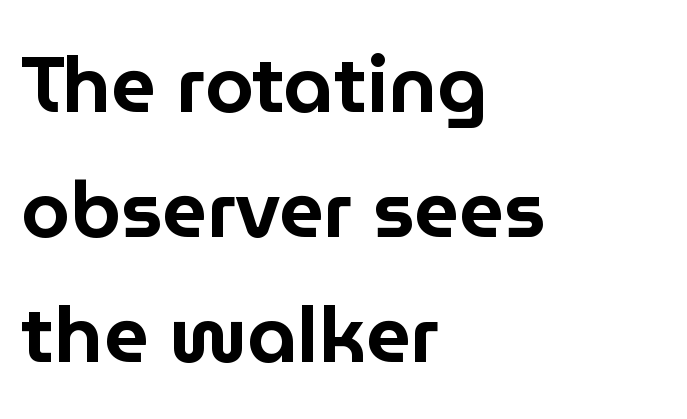
Q: Is the text italic (slanted)? A: No, it is upright.
Q: Is the typeface a serif or a sans-serif typeface? A: Sans-serif.
Q: Is the text underlined? A: No.
Q: How is the paragraph aligned? A: Left-aligned.
Q: Is the spacing between letters normal or unusually wide? A: Normal.
Q: Is the spacing between lines tight, normal or loose? A: Normal.
Q: Width (condensed, normal, or wide)? A: Normal.
Q: Stroke contrast? A: Low.
Q: x-height? A: Medium.
Q: Monospaced? A: No.
